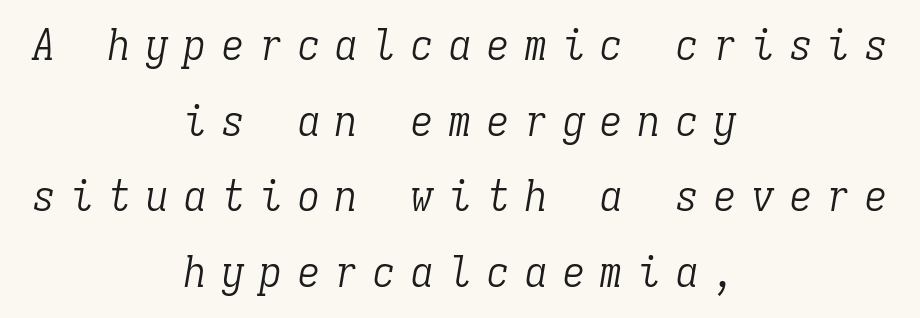
Here the designer chose a console-style face with uniform glyph widths. The typesetting does not lean heavy: it is not bold. Only glyphs here, with clear space below each row. Regarding serifs, this sample has them.
